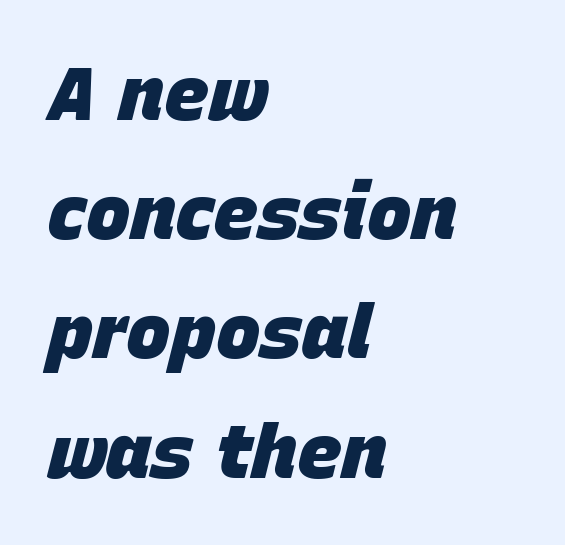
The image shows 75 px heavy type, italic (leaning right); set left-aligned, normal line spacing (1.59x), normal letter spacing, not underlined; low stroke contrast and a large x-height.
